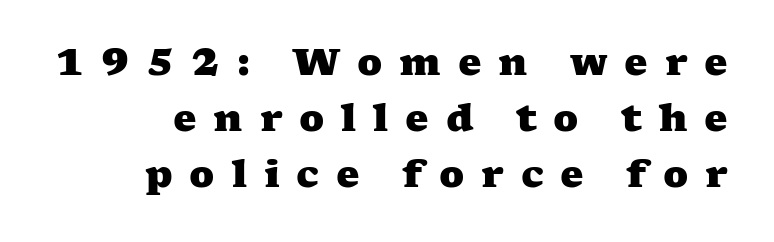
{"serif": "yes", "bold": "yes", "weight": "heavy", "width": "wide", "stroke_contrast": "medium", "x_height": "medium", "monospaced": "no", "underline": "no", "line_spacing": "normal", "line_spacing_ratio": 1.51, "letter_spacing": "wide", "letter_spacing_em": 0.45, "glyph_px": 37}
